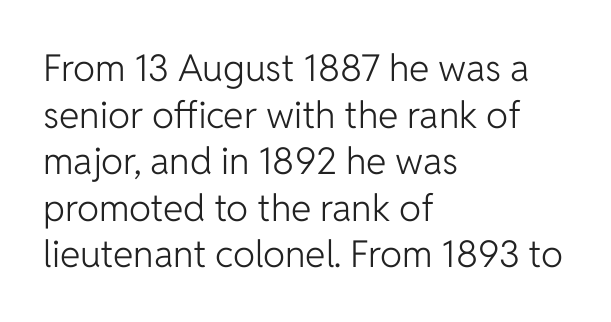
{"serif": "no", "italic": "no", "bold": "no", "weight": "light", "width": "normal", "stroke_contrast": "low", "x_height": "medium", "monospaced": "no", "underline": "no", "align": "left", "line_spacing": "normal", "line_spacing_ratio": 1.26, "letter_spacing": "normal", "letter_spacing_em": 0.0, "glyph_px": 37}
